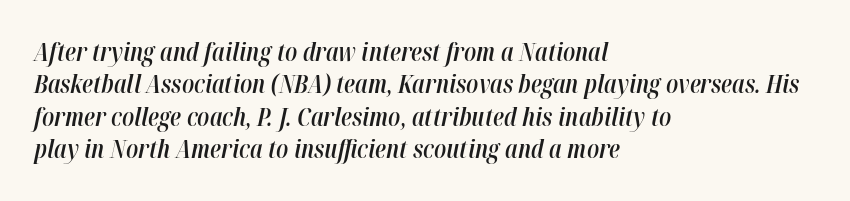
{"italic": "yes", "lean": "right", "slant_degrees": 12, "bold": "semi", "underline": "no", "align": "left", "line_spacing": "normal", "line_spacing_ratio": 1.3, "letter_spacing": "normal", "letter_spacing_em": 0.0, "glyph_px": 25}
